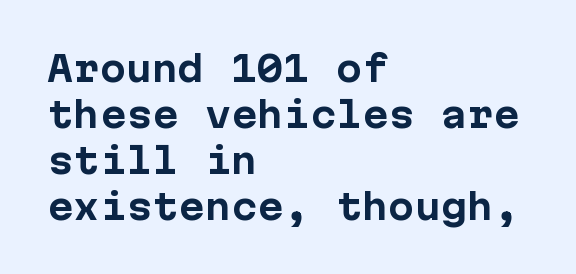
Q: Is the text bold? A: Yes.
Q: Is the text italic (slanted)? A: No, it is upright.
Q: Is the typeface a serif or a sans-serif typeface? A: Sans-serif.
Q: Is the text underlined? A: No.
Q: How is the paragraph aligned? A: Left-aligned.
Q: Is the spacing between letters normal or unusually wide? A: Normal.
Q: Is the spacing between lines tight, normal or loose? A: Normal.
Q: Width (condensed, normal, or wide)? A: Normal.
Q: Stroke contrast? A: Low.
Q: x-height? A: Medium.
